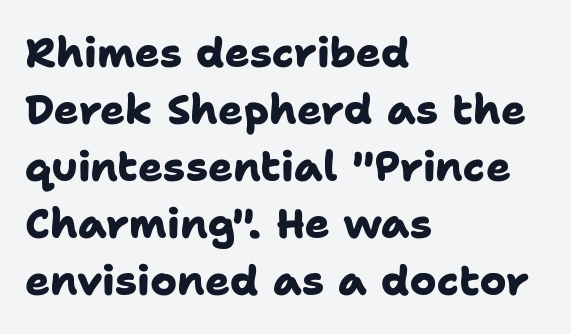
The image shows 41 px heavy sans-serif type; set left-aligned, normal line spacing (1.39x), normal letter spacing, not underlined; low stroke contrast and a medium x-height.
